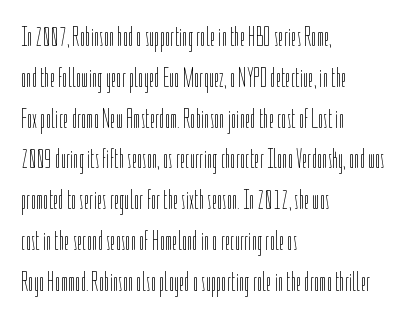
The passage shown stacks its lines at a standard gap. Plain, unruled lines of type. Summary of weight: not heavy and not bold. The rendering keeps characters at their native spacing. Notice how the stems are strictly vertical — no italics here.
